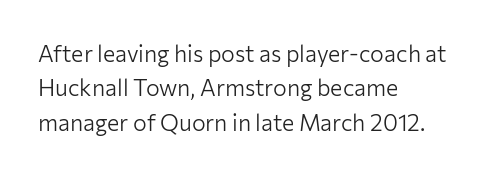
Q: Is the text bold? A: No.
Q: Is the text italic (slanted)? A: No, it is upright.
Q: Is the text underlined? A: No.
Q: How is the paragraph aligned? A: Left-aligned.
Q: Is the spacing between letters normal or unusually wide? A: Normal.
Q: Is the spacing between lines tight, normal or loose? A: Normal.
